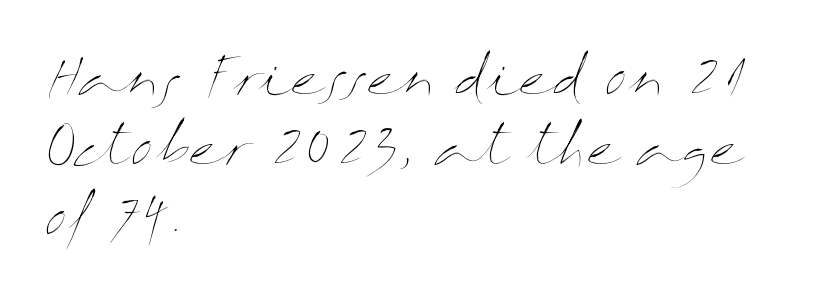
The image shows 51 px thin, wide type; set left-aligned, normal line spacing (1.37x), normal letter spacing, not underlined; medium stroke contrast and a medium x-height.
